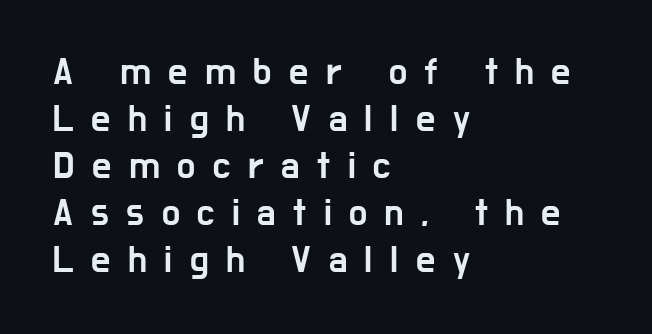
The rendering shows plain stroke endings on the letterforms — a sans-serif design. Inter-character spacing is expanded well beyond the font's built-in metrics. Lines of text with bare space underneath. The specimen reads as upright at a glance. Horizontally, the lines are justified to the leading edge only.
